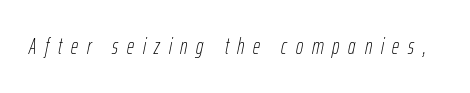
{"italic": "yes", "lean": "right", "slant_degrees": 12, "bold": "no", "underline": "no", "letter_spacing": "wide", "letter_spacing_em": 0.4, "glyph_px": 22}
